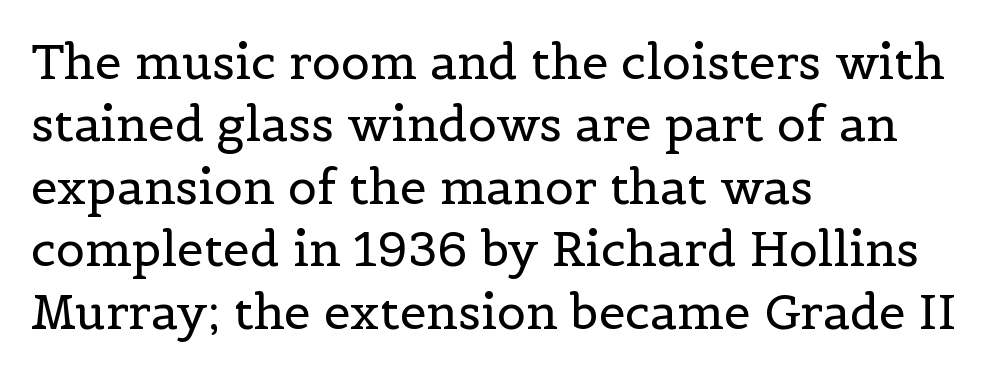
The letterforms sit shoulder to shoulder at normal distance. Each stroke keeps to a modest, everyday thickness or less. Teacher's note: observe the even left margin — that is flush-left alignment. When letters stand straight like this, we call the style roman or upright. One glance says typical: line gaps are just what's usual. Spacing verdict: proportional, widths tailored to each character.
